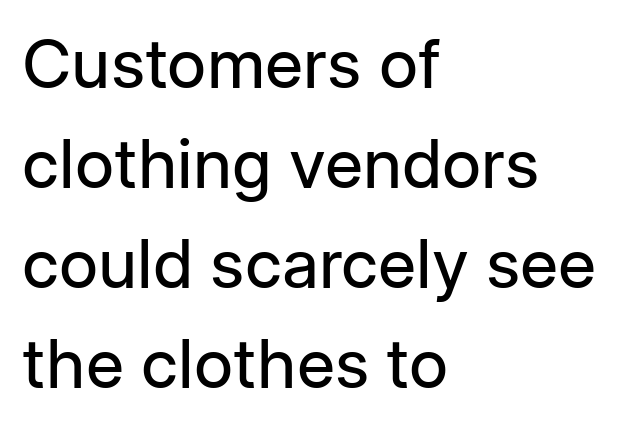
If you drew a ruler down the left edge, every line would touch it. Nope, not italic — everything's standing straight. Weight class: somewhere from thin through regular. Only glyphs here, with clear space below each row. Nothing unusual about the tracking: characters are spaced as the font intends.
